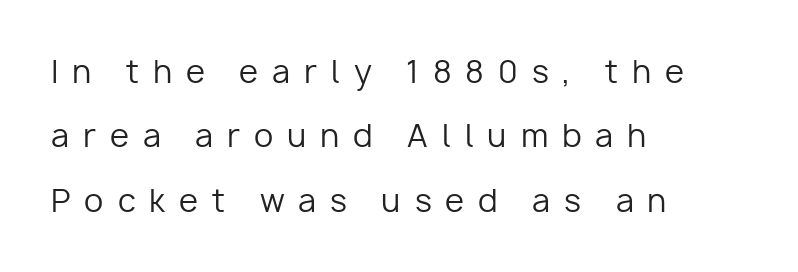
The rendering anchors every line to the left-hand side. Vertical spacing — loose. A typesetter would label this face a sans. The tracking jumps out immediately: characters are airy and widely separated.
